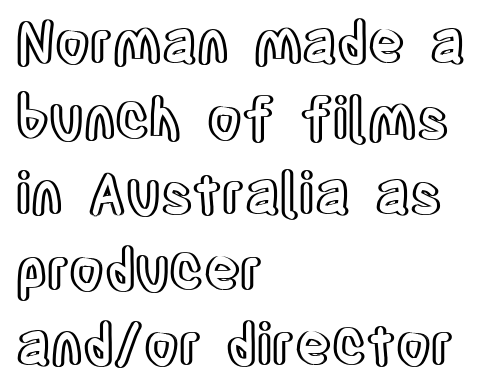
Q: Is the text italic (slanted)? A: No, it is upright.
Q: Is the text underlined? A: No.
Q: How is the paragraph aligned? A: Left-aligned.
Q: Is the spacing between letters normal or unusually wide? A: Normal.
Q: Is the spacing between lines tight, normal or loose? A: Normal.
Q: Width (condensed, normal, or wide)? A: Condensed.
Q: x-height? A: Large.
Q: Monospaced? A: No.
